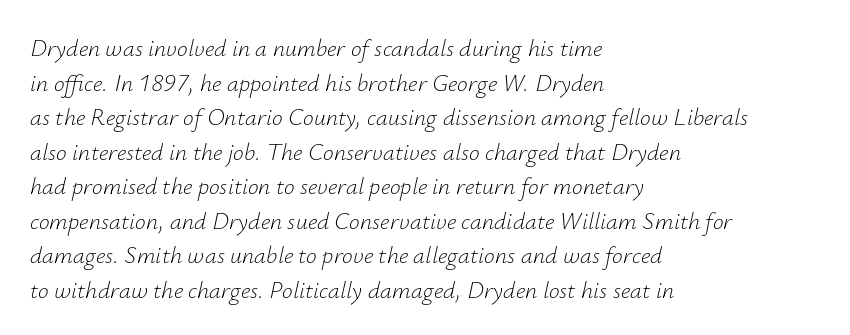
Q: Is the text bold? A: No.
Q: Is the text italic (slanted)? A: Yes, it leans right by about 12 degrees.
Q: Is the text underlined? A: No.
Q: How is the paragraph aligned? A: Left-aligned.
Q: Is the spacing between letters normal or unusually wide? A: Normal.
Q: Is the spacing between lines tight, normal or loose? A: Normal.
